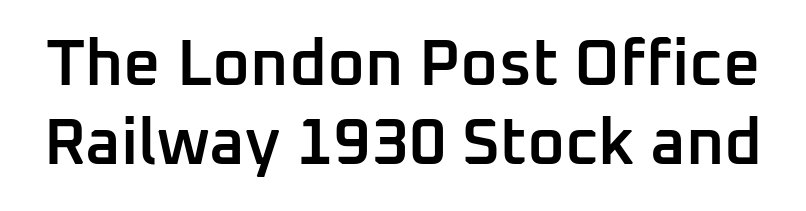
These words are printed semibold, heavier than regular yet not bold. Are there feet on the stems? There aren't — it's a sans. A bare baseline throughout the passage. The horizontal fit of the characters is conventional and even.
